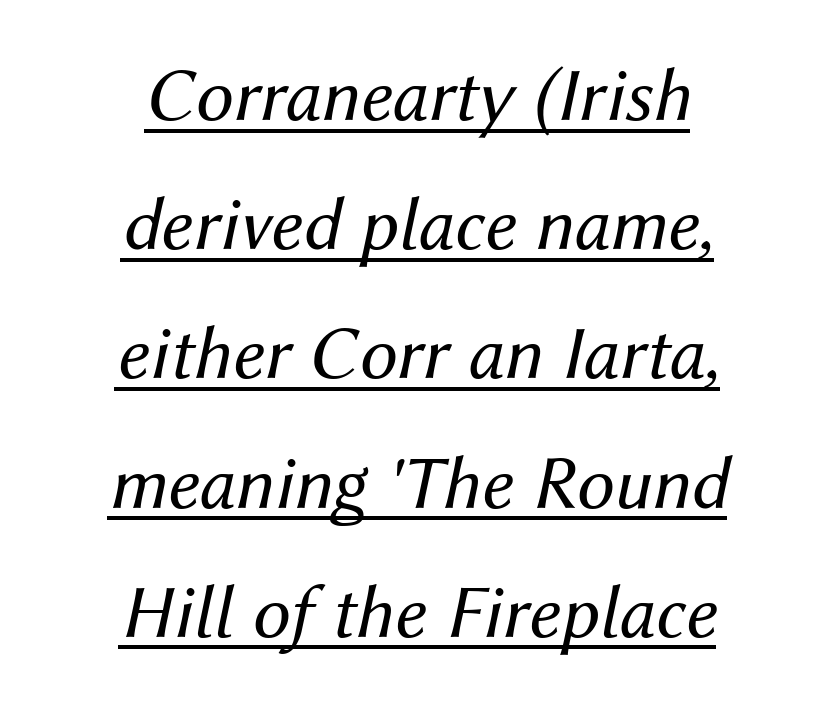
{"italic": "yes", "lean": "right", "slant_degrees": 12, "bold": "no", "weight": "regular", "width": "normal", "stroke_contrast": "medium", "x_height": "medium", "monospaced": "no", "underline": "yes", "align": "center", "line_spacing": "normal", "line_spacing_ratio": 1.7, "letter_spacing": "normal", "letter_spacing_em": 0.0, "glyph_px": 76}
